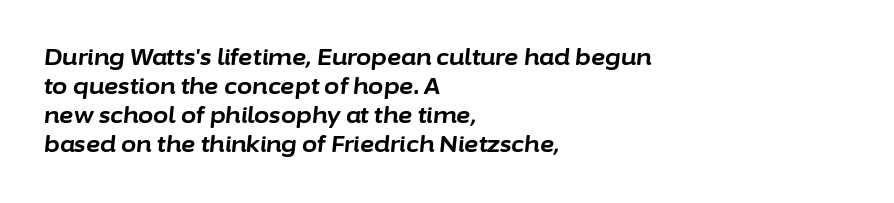
{"italic": "yes", "lean": "right", "slant_degrees": 6, "bold": "yes", "underline": "no", "align": "left", "line_spacing": "normal", "line_spacing_ratio": 1.32, "letter_spacing": "normal", "letter_spacing_em": 0.0, "glyph_px": 22}
